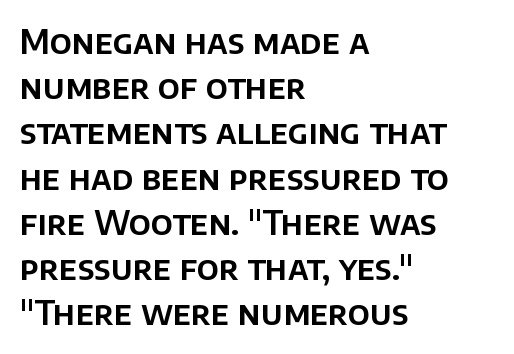
Each row of text sits above clean, open space. The type is set solid horizontally, with unmodified tracking. Reading down the block, your eye returns to a fixed left position each line. Looks like regular typesetting: each glyph gets only the width it needs. Serifs: no, the terminals of the letterforms are clean.
